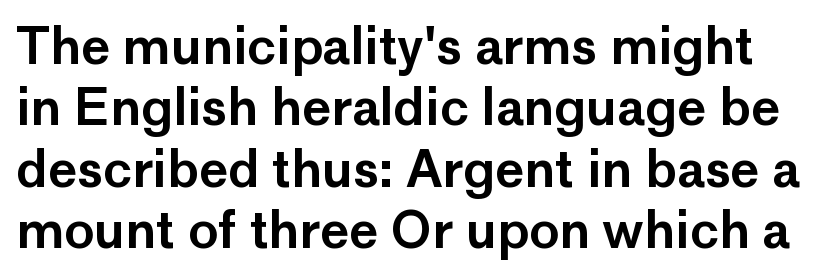
These lines are composed in type without serifs. The face used here is rendered with its standard letterfit. Proportional: the letters do not fall into vertical columns. Words float on clear page, feet unadorned. Tall strokes in this sample are plumb rather than angled.
